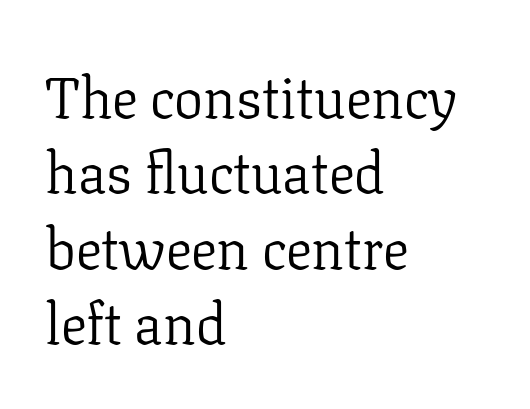
The compositor pushed each line to the left boundary. Every stem runs plumb, perpendicular to the baseline. The passage shown is typed in a proportional face where columns would drift. Honestly, the row spacing looks completely unremarkable. What kind of face is this? One with serifs.
